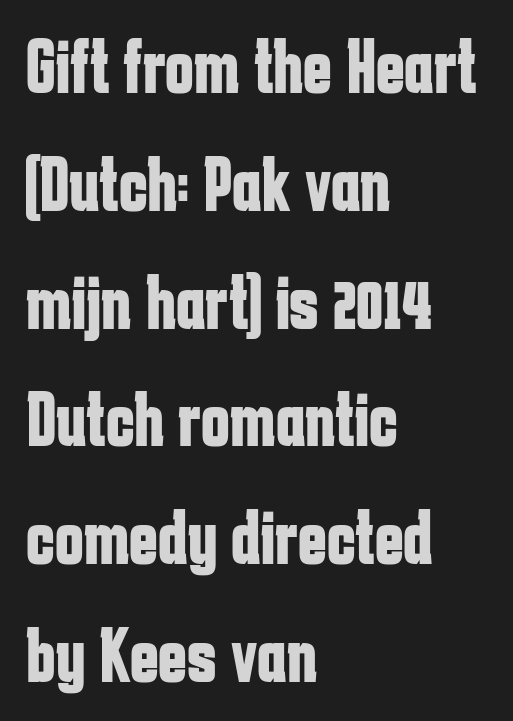
The image shows 77 px bold, condensed sans-serif type, upright; set left-aligned, normal line spacing (1.53x), normal letter spacing, not underlined; low stroke contrast and a medium x-height.
